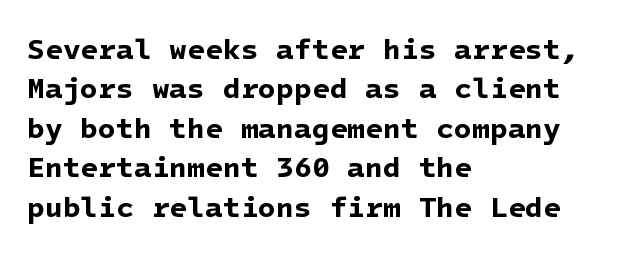
Glance below the letters and you will spot only blank space. Summary of vertical rhythm: regular, with standard interline spacing. A sans-serif font was chosen for this passage. Each glyph is drawn with heavy, bold strokes. Spacing between characters is what you'd get straight out of the box. The typesetter chose a ragged-right arrangement here.
